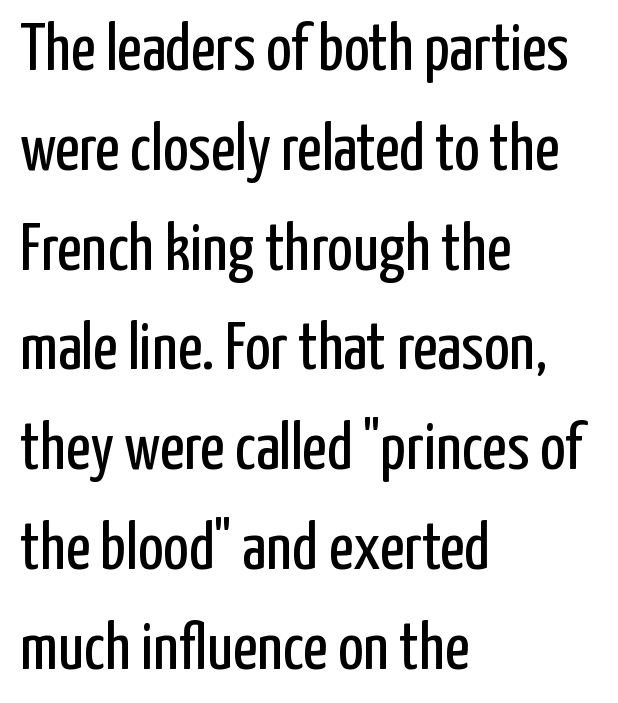
The image shows 67 px regular-weight, condensed sans-serif type, upright; set left-aligned, normal line spacing (1.49x), normal letter spacing, not underlined; low stroke contrast and a medium x-height.
